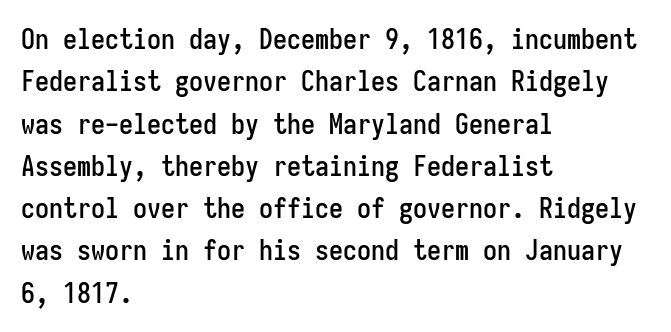
The image shows 28 px condensed sans-serif type, upright, monospaced; set left-aligned, normal line spacing (1.51x), normal letter spacing, not underlined; low stroke contrast and a medium x-height.
